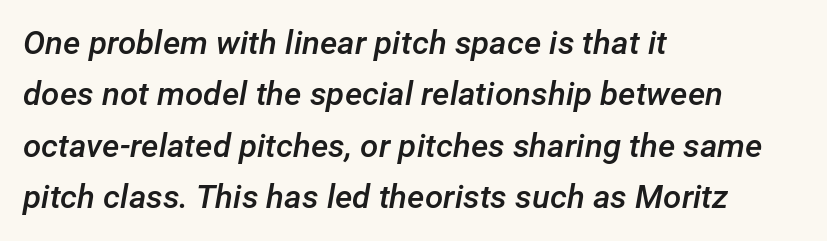
The image shows 33 px semibold type, italic (leaning right); set left-aligned, normal line spacing (1.56x), normal letter spacing, not underlined; low stroke contrast and a medium x-height.
